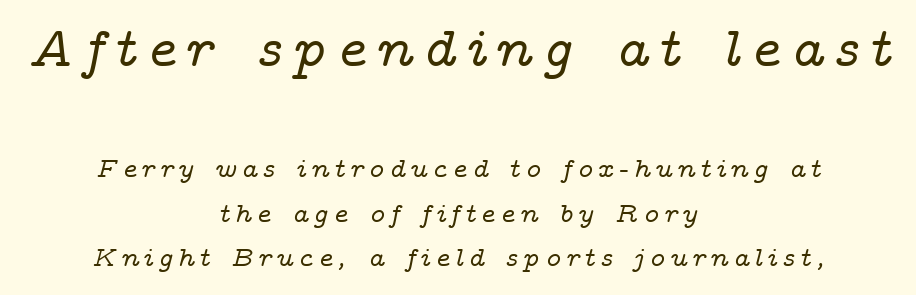
The more generous point size was reserved for the upper chunk. The face used here is proportionally spaced, like ordinary book or web type. Descenders are the only things crossing below the line. These lines sit exactly where default settings would place them. I'd call this a serif setting — the letters wear small feet.
